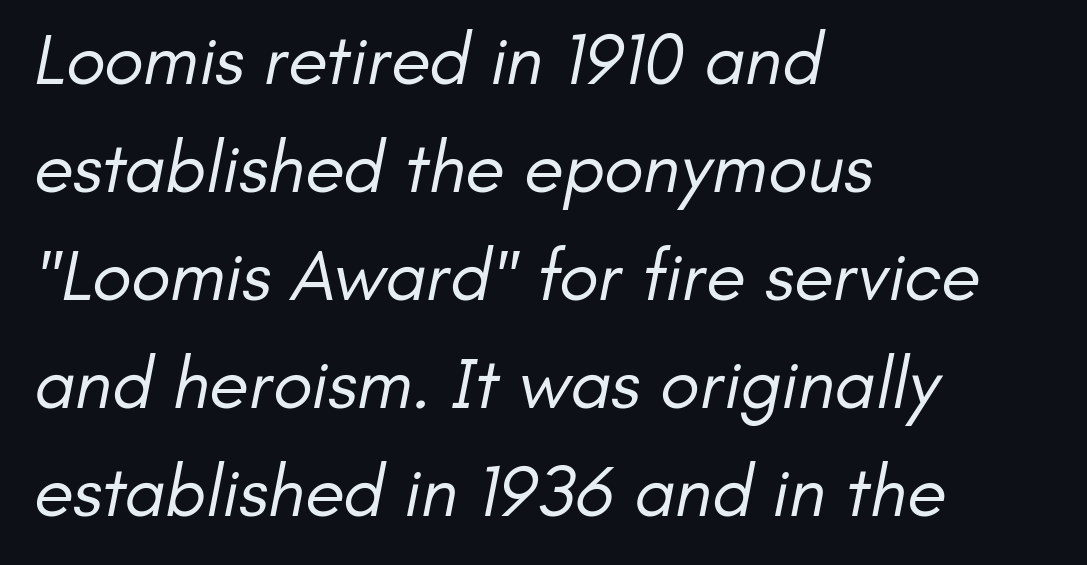
The image shows 73 px regular-weight sans-serif type; set left-aligned, normal line spacing (1.48x), normal letter spacing, not underlined; low stroke contrast and a small x-height.
